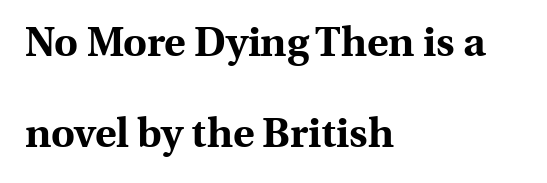
Q: Is the text bold? A: Yes.
Q: Is the text italic (slanted)? A: No, it is upright.
Q: Is the typeface a serif or a sans-serif typeface? A: Serif.
Q: Is the text underlined? A: No.
Q: How is the paragraph aligned? A: Left-aligned.
Q: Is the spacing between letters normal or unusually wide? A: Normal.
Q: Is the spacing between lines tight, normal or loose? A: Loose.
Q: Width (condensed, normal, or wide)? A: Normal.
Q: x-height? A: Medium.
Q: Monospaced? A: No.
